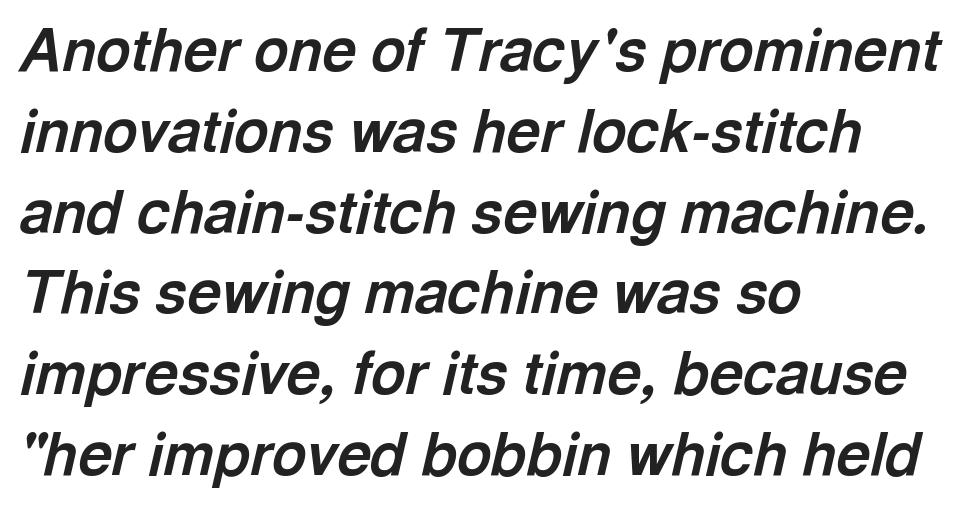
{"italic": "yes", "lean": "right", "slant_degrees": 13, "bold": "yes", "weight": "bold", "width": "normal", "x_height": "medium", "monospaced": "no", "underline": "no", "align": "left", "line_spacing": "normal", "line_spacing_ratio": 1.37, "letter_spacing": "normal", "letter_spacing_em": 0.0, "glyph_px": 59}
